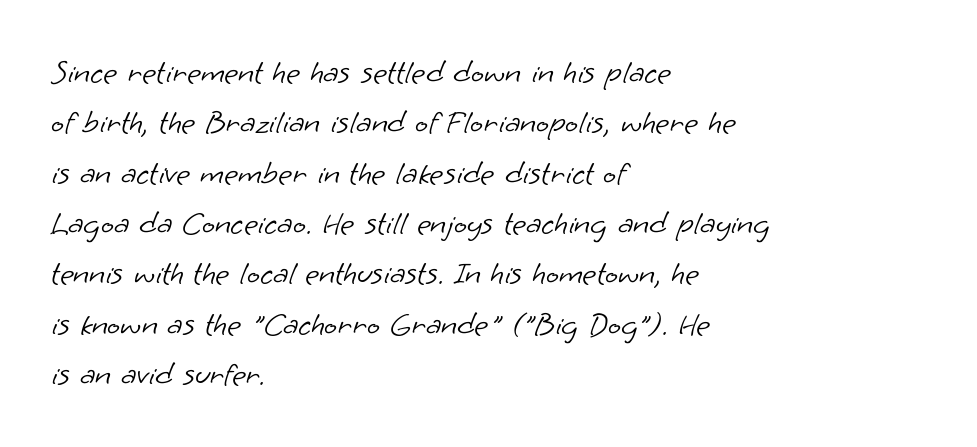
Look at the tracking — it's just the regular setting, nothing added. The rendering uses natural spacing where letterforms have individual widths. The ragged edge is on the right, which tells us the setting is flush left. On a weight scale, this lands at 450 or below.
